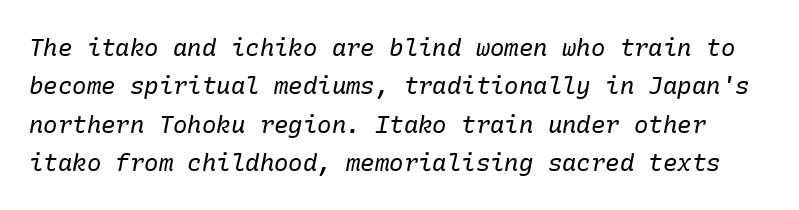
The image shows 24 px text type, italic (leaning right); set normal line spacing (1.6x), normal letter spacing, not underlined.
